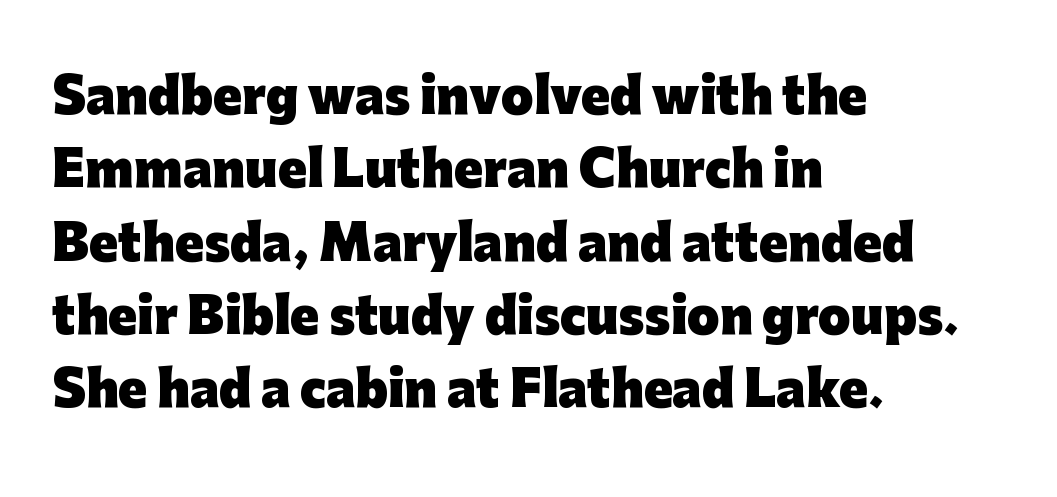
Q: Is the text bold? A: Yes.
Q: Is the text italic (slanted)? A: No, it is upright.
Q: Is the typeface a serif or a sans-serif typeface? A: Sans-serif.
Q: Is the text underlined? A: No.
Q: How is the paragraph aligned? A: Left-aligned.
Q: Is the spacing between letters normal or unusually wide? A: Normal.
Q: Is the spacing between lines tight, normal or loose? A: Normal.
Q: Width (condensed, normal, or wide)? A: Normal.
Q: Stroke contrast? A: Low.
Q: x-height? A: Medium.
Q: Monospaced? A: No.
